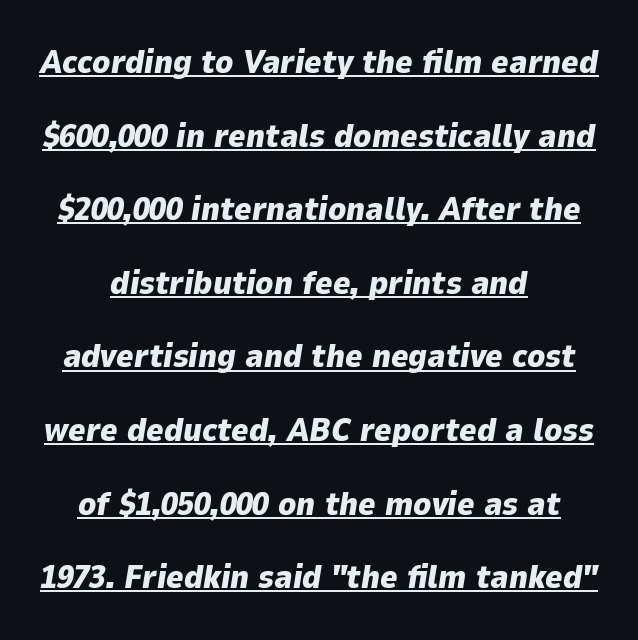
The image shows 33 px heavy type, italic (leaning right); set centered, loose line spacing (2.23x), normal letter spacing, underlined; low stroke contrast and a medium x-height.
